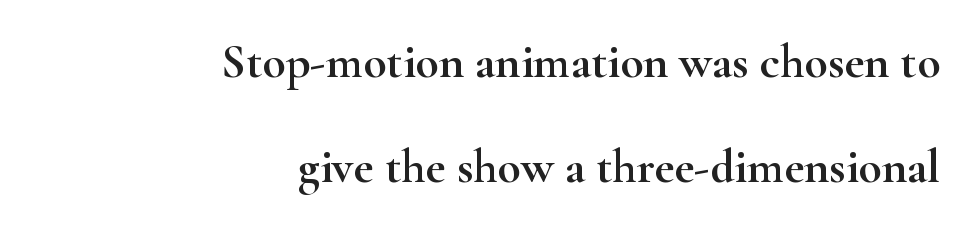
Q: Is the text italic (slanted)? A: No, it is upright.
Q: Is the typeface a serif or a sans-serif typeface? A: Serif.
Q: Is the text underlined? A: No.
Q: How is the paragraph aligned? A: Right-aligned.
Q: Is the spacing between letters normal or unusually wide? A: Normal.
Q: Is the spacing between lines tight, normal or loose? A: Loose.
Q: Width (condensed, normal, or wide)? A: Wide.
Q: Stroke contrast? A: High.
Q: x-height? A: Small.
Q: Monospaced? A: No.
